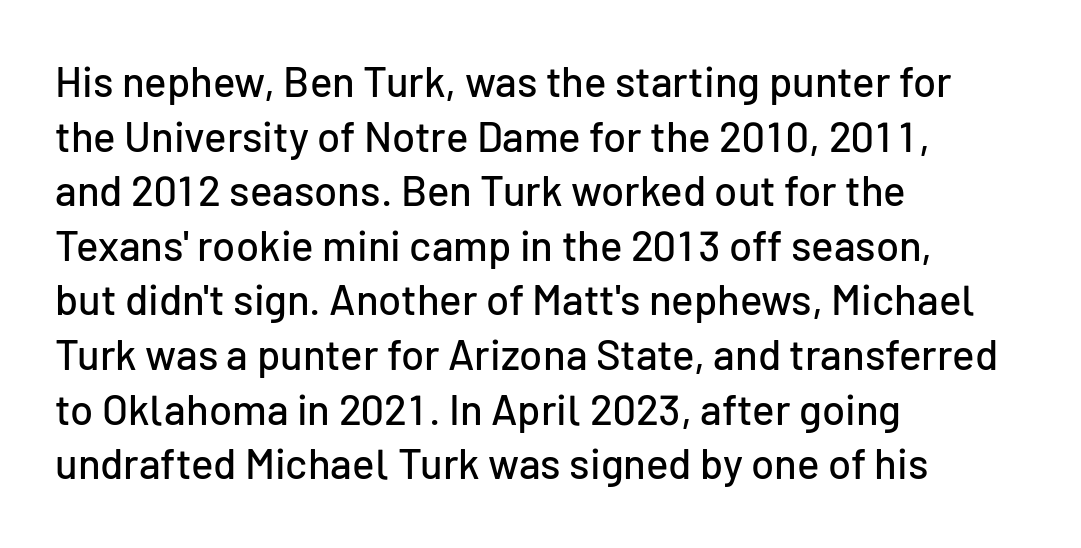
{"serif": "no", "italic": "no", "width": "normal", "stroke_contrast": "low", "x_height": "medium", "monospaced": "no", "underline": "no", "align": "left", "line_spacing": "normal", "line_spacing_ratio": 1.3, "letter_spacing": "normal", "letter_spacing_em": 0.0, "glyph_px": 42}
